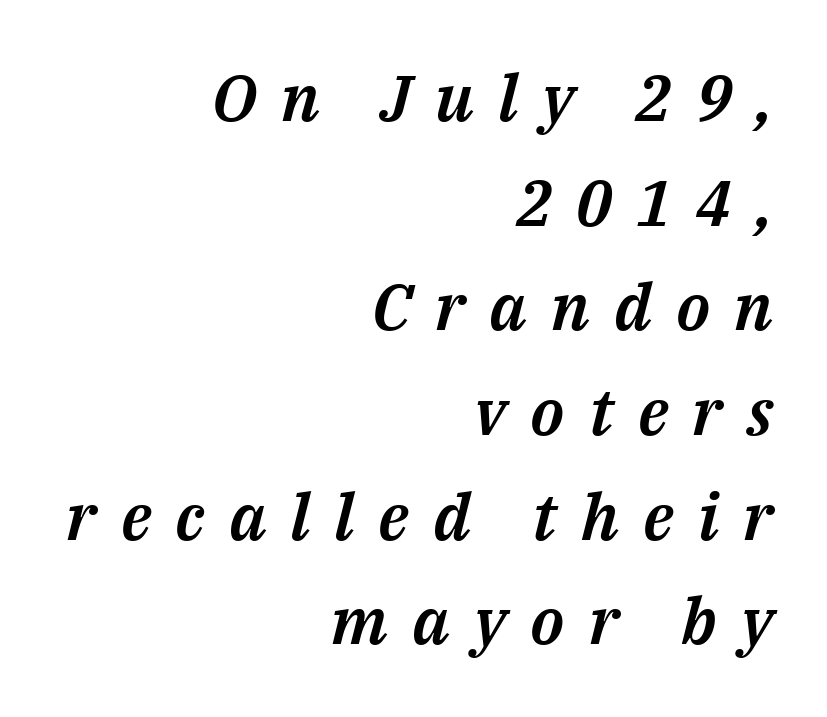
The image shows 65 px text type, italic (leaning right); set right-aligned, normal line spacing (1.61x), unusually wide letter spacing (+0.37 em), not underlined; medium stroke contrast and a medium x-height.
